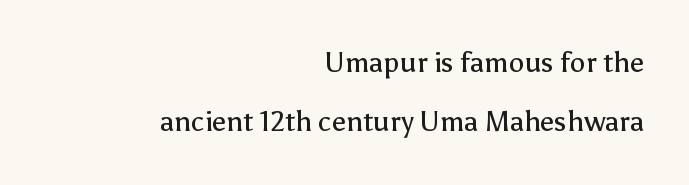
{"serif": "no", "italic": "no", "bold": "no", "weight": "regular", "width": "normal", "stroke_contrast": "low", "x_height": "medium", "monospaced": "no", "underline": "no", "align": "right", "line_spacing": "loose", "line_spacing_ratio": 2.11, "letter_spacing": "normal", "letter_spacing_em": 0.0, "glyph_px": 28}
